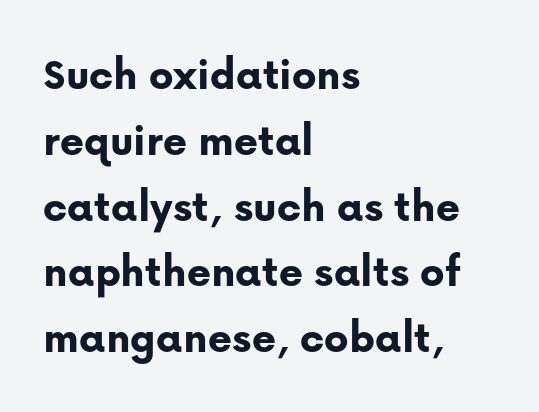
Interline gaps are of average width in this sample. How are the letters spaced? Ordinarily, with no added tracking. The zone under the glyphs is completely vacant. Does the weight exceed regular? Yes, all the way to bold.
